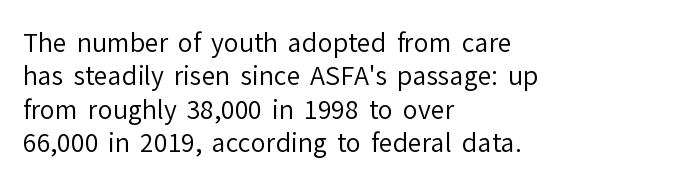
The image shows 25 px text type, upright; set left-aligned, normal line spacing (1.34x), normal letter spacing, not underlined.
